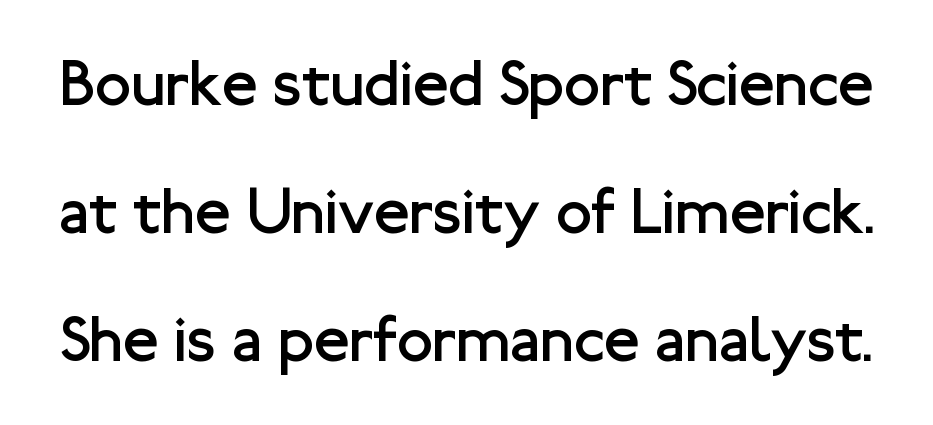
The image shows 65 px regular-weight sans-serif type, upright; set loose line spacing (1.97x), normal letter spacing, not underlined; low stroke contrast and a medium x-height.
